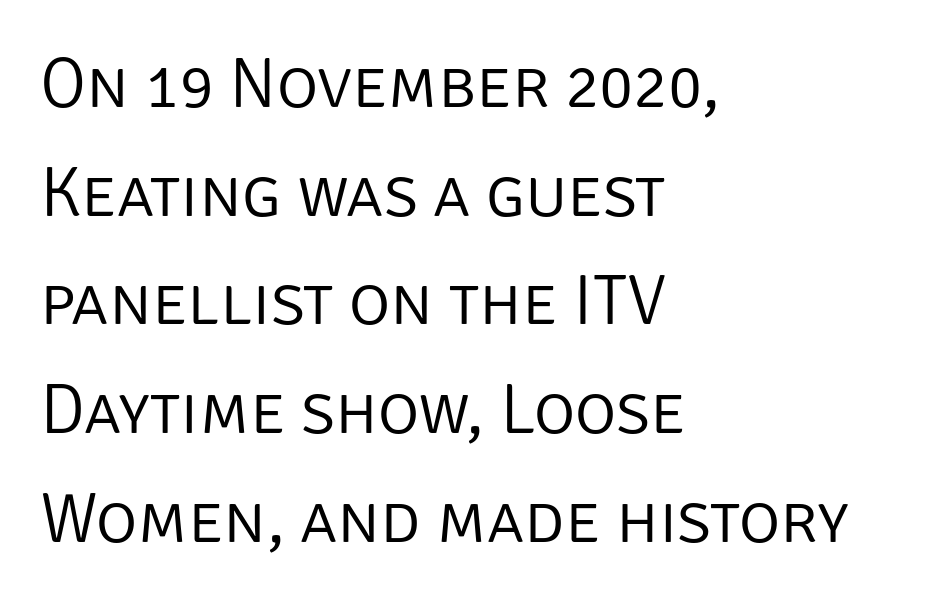
{"serif": "no", "italic": "no", "bold": "no", "weight": "light", "width": "normal", "stroke_contrast": "low", "x_height": "large", "monospaced": "no", "underline": "no", "align": "left", "line_spacing": "normal", "line_spacing_ratio": 1.53, "letter_spacing": "normal", "letter_spacing_em": 0.0, "glyph_px": 71}
